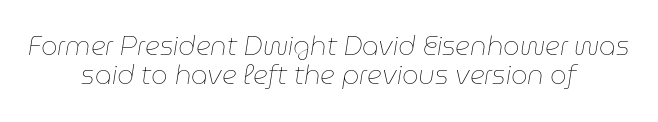
The image shows 26 px text type, italic (leaning right); set centered, tight line spacing (1.13x), normal letter spacing, not underlined.
